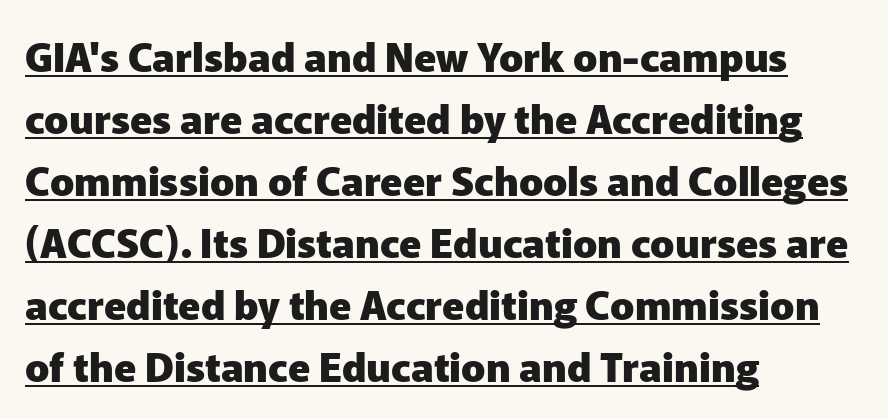
The tracking reads as untouched default to a designer's eye. The rendered words wear a rule along their underside. Looks like regular typesetting: each glyph gets only the width it needs. One glance says typical: line gaps are just what's usual. What kind of face is this? One without serifs — a sans. Does the weight exceed regular? Yes, all the way to bold.
